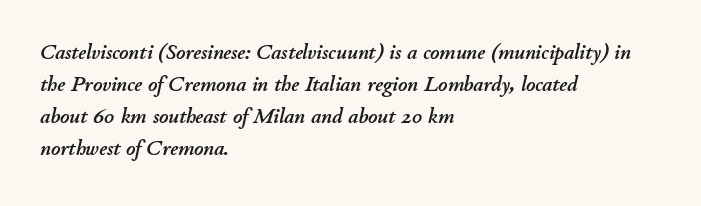
Compared with typical paragraphs, the rows here are spaced about the same. Beneath every word, the page is bare. Would a proofreader flag this as italicized? Yes. The letters sit at their default tracking, neither squeezed nor spread. The ragged edge is on the right, which tells us the setting is flush left.
